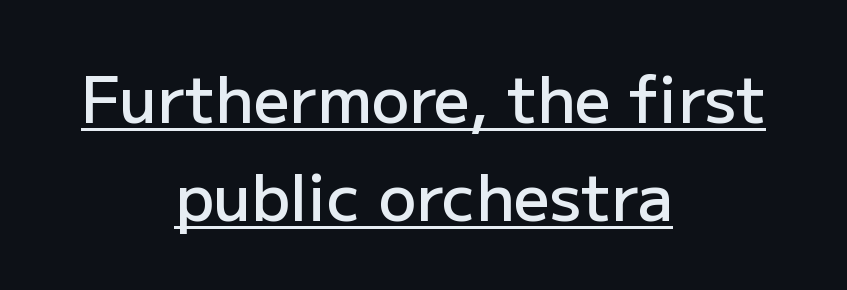
Is the letter spacing exaggerated? No — it looks like the ordinary default. Quick note: not italic, upright. Decoration check: the copy is underlined. Rows of type keep a routine distance in the vertical direction.
